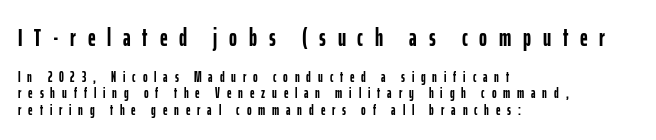
{"italic": "no", "bold": "yes", "underline": "no", "align": "left", "line_spacing_ratio": 1.18, "letter_spacing": "wide", "letter_spacing_em": 0.49, "larger_block": "first", "size_ratio": 1.71, "glyph_px": 24}
